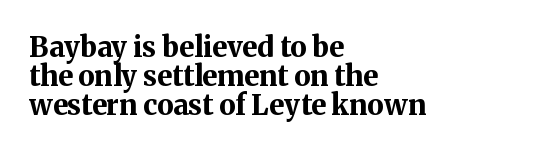
The image shows 28 px bold serif type, upright; set left-aligned, tight line spacing (1.04x), normal letter spacing, not underlined; medium stroke contrast and a medium x-height.
